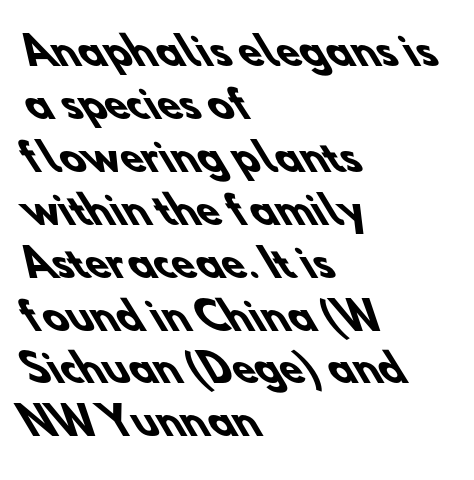
Grotesque or geometric, the face here clearly has no serifs. How heavy is the stroke? Heavy — this is a bold. Every row of glyphs begins at an identical x-position on the left. The letters sit at their default tracking, neither squeezed nor spread. The string is rendered with underlining switched off.
